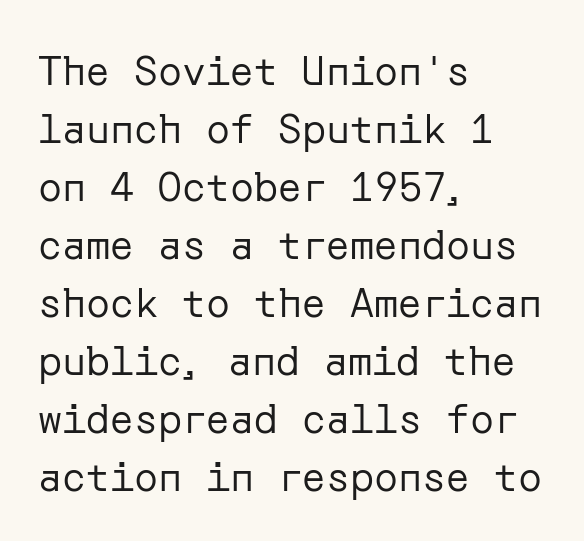
The rendering uses a moderate line-height, typical for paragraphs. Leftover space on each line is placed entirely after the last word. The area under the type is left untouched. The glyphs in this specimen are sans serif.
